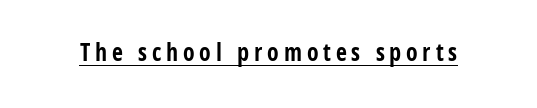
Q: Is the text bold? A: Yes.
Q: Is the text italic (slanted)? A: No, it is upright.
Q: Is the text underlined? A: Yes.
Q: Is the spacing between letters normal or unusually wide? A: Unusually wide.
